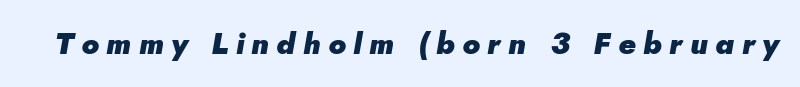
Q: Is the text bold? A: Yes.
Q: Is the text italic (slanted)? A: Yes, it leans right by about 5 degrees.
Q: Is the text underlined? A: No.
Q: Is the spacing between letters normal or unusually wide? A: Unusually wide.
Q: Width (condensed, normal, or wide)? A: Normal.
Q: Stroke contrast? A: Low.
Q: x-height? A: Small.
Q: Monospaced? A: No.
